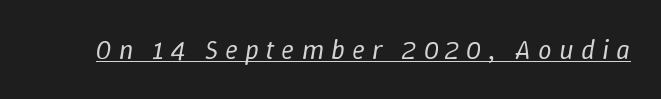
A rule runs beneath these lines of type. The axis of the letterforms is tilted away from vertical. This is not heavy type; no bold has been used. This rendering widens character spacing well past its baseline value.
